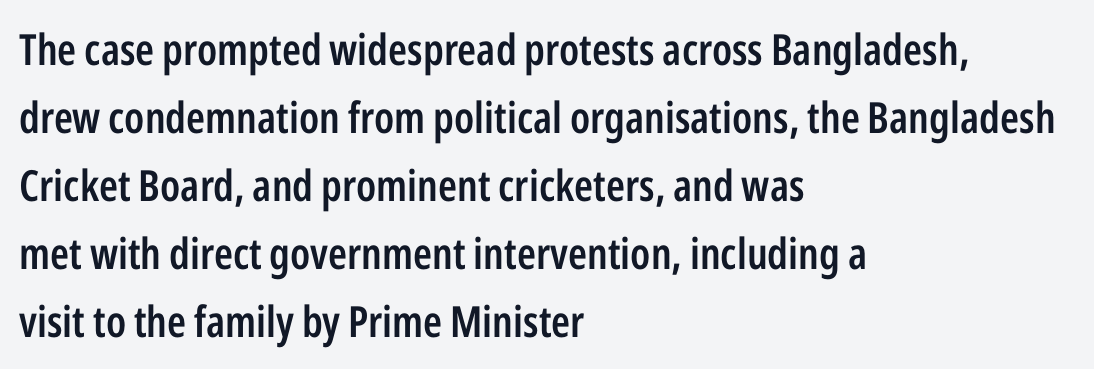
Regarding serifs, this sample does without them. The passage shown is typed in a proportional face where columns would drift. The line-height multiplier appears to be the usual default. Ascenders rise straight up at ninety degrees. Rule under the text: the space is simply empty. These lines are set flush left with a ragged right edge.
